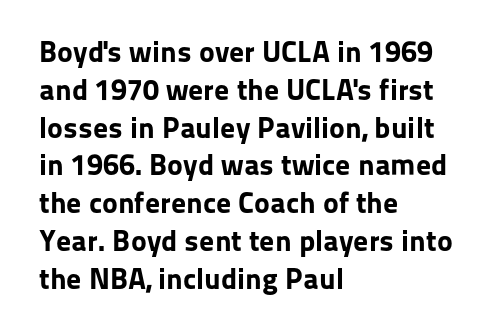
The image shows 30 px bold sans-serif type, upright; set left-aligned, normal line spacing (1.26x), normal letter spacing, not underlined; low stroke contrast and a medium x-height.
